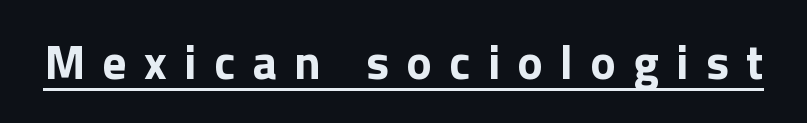
Q: Is the text italic (slanted)? A: No, it is upright.
Q: Is the typeface a serif or a sans-serif typeface? A: Sans-serif.
Q: Is the text underlined? A: Yes.
Q: Is the spacing between letters normal or unusually wide? A: Unusually wide.
Q: Width (condensed, normal, or wide)? A: Normal.
Q: Stroke contrast? A: Low.
Q: x-height? A: Medium.
Q: Monospaced? A: No.
